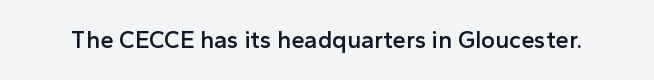
Q: Is the text bold? A: Semi-bold.
Q: Is the text italic (slanted)? A: No, it is upright.
Q: Is the text underlined? A: No.
Q: Is the spacing between letters normal or unusually wide? A: Normal.
